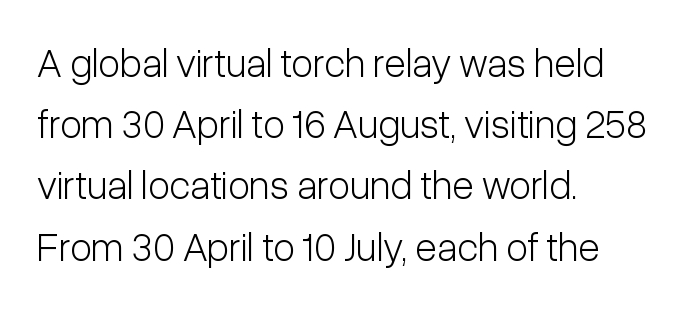
The image shows 40 px light, condensed sans-serif type, upright; set left-aligned, normal line spacing (1.53x), normal letter spacing, not underlined; low stroke contrast and a medium x-height.
